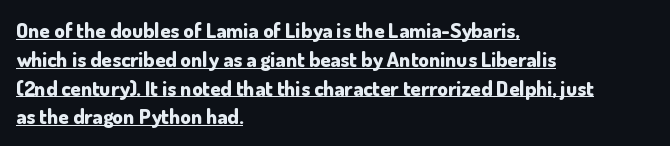
{"italic": "no", "bold": "yes", "underline": "yes", "align": "left", "line_spacing": "normal", "line_spacing_ratio": 1.37, "letter_spacing": "normal", "letter_spacing_em": 0.0, "glyph_px": 21}
